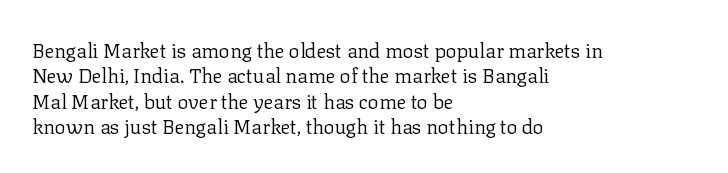
The rows are spaced the way most documents space them. Weight: in the light-to-regular range. Each word holds together tightly as a unit, with standard inter-letter gaps. Nobody drew a line under any word here.
